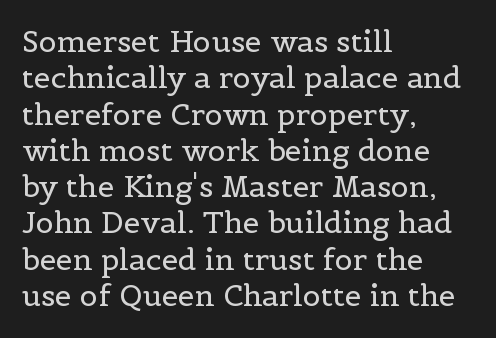
{"serif": "yes", "italic": "no", "bold": "no", "weight": "regular", "width": "normal", "x_height": "medium", "monospaced": "no", "underline": "no", "align": "left", "line_spacing_ratio": 1.21, "letter_spacing": "normal", "letter_spacing_em": 0.0, "glyph_px": 30}
